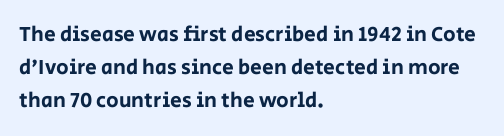
Q: Is the text italic (slanted)? A: No, it is upright.
Q: Is the text underlined? A: No.
Q: How is the paragraph aligned? A: Left-aligned.
Q: Is the spacing between letters normal or unusually wide? A: Normal.
Q: Is the spacing between lines tight, normal or loose? A: Normal.
